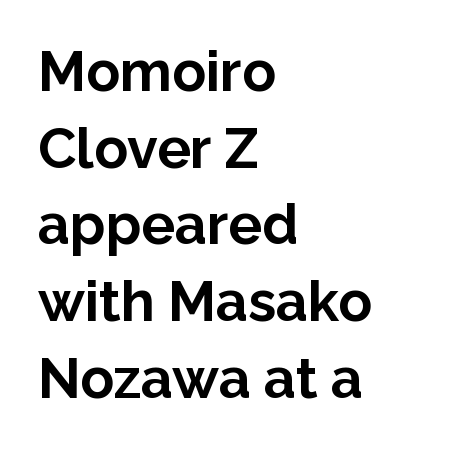
The image shows 56 px bold sans-serif type, upright; set left-aligned, normal line spacing (1.37x), normal letter spacing, not underlined; low stroke contrast and a medium x-height.
